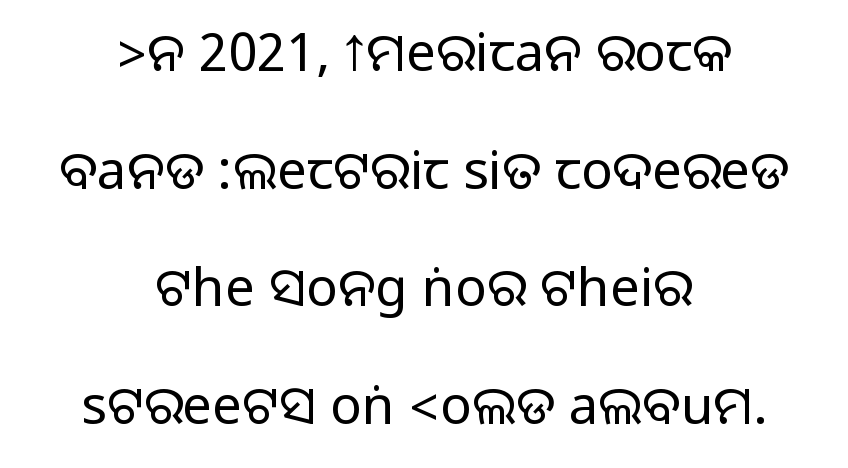
The lines are quadded center. Posture: vertical. Spacing between characters is what you'd get straight out of the box. Baseline-to-baseline distance is far greater than the letter height.
